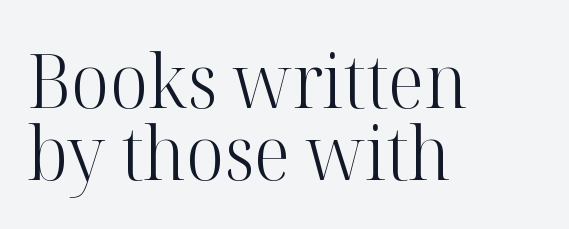
The block of text is dense from top to bottom, with scant space between rows. No word sits above an underline. A typesetter would mark this as roman, not italic. Nothing heavy about these letters — not bold at all.
